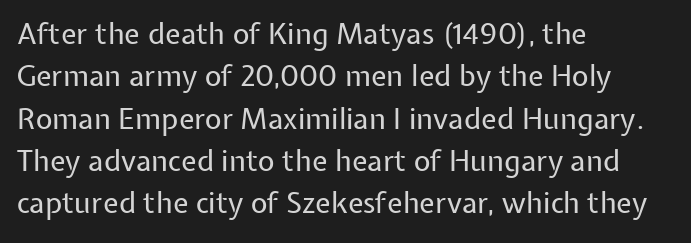
{"serif": "no", "italic": "no", "bold": "no", "weight": "regular", "width": "normal", "stroke_contrast": "low", "x_height": "medium", "monospaced": "no", "underline": "no", "align": "left", "line_spacing": "normal", "line_spacing_ratio": 1.46, "letter_spacing": "normal", "letter_spacing_em": 0.0, "glyph_px": 29}
